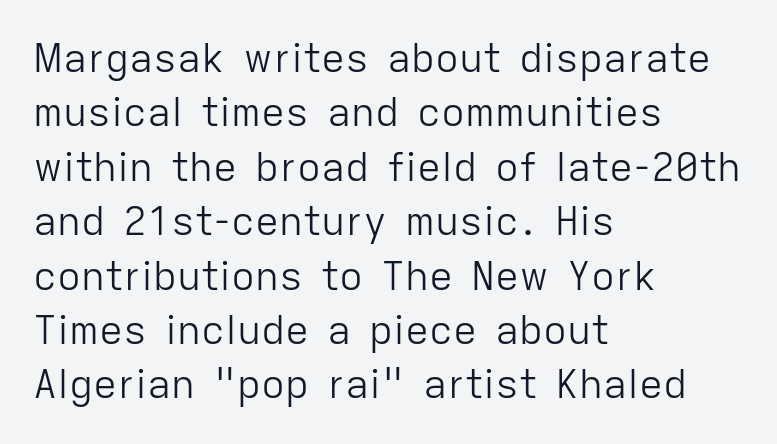
{"serif": "no", "italic": "no", "bold": "no", "weight": "light", "width": "normal", "stroke_contrast": "low", "x_height": "medium", "monospaced": "no", "underline": "no", "align": "left", "line_spacing": "normal", "line_spacing_ratio": 1.36, "letter_spacing": "normal", "letter_spacing_em": 0.0, "glyph_px": 40}
